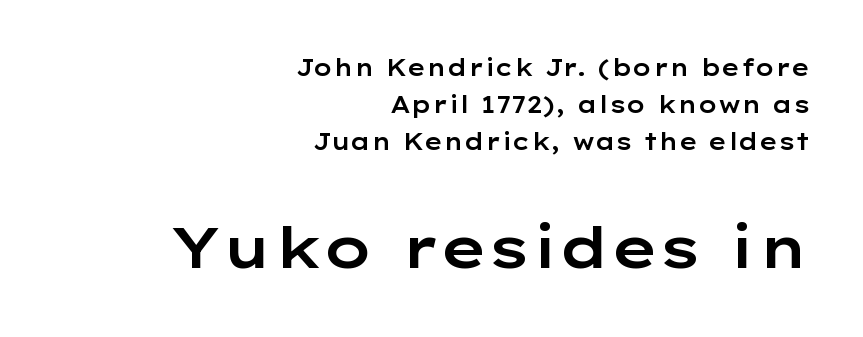
It's the straight-up-and-down kind of type. Is there much room between lines? A standard amount, neither cramped nor airy. Tracking value appears to be zero — textbook default spacing. Alignment: flush right. A typesetter would call this proportional, since set widths differ per character. Unlike a traditional serif, this face leaves its strokes unadorned.
